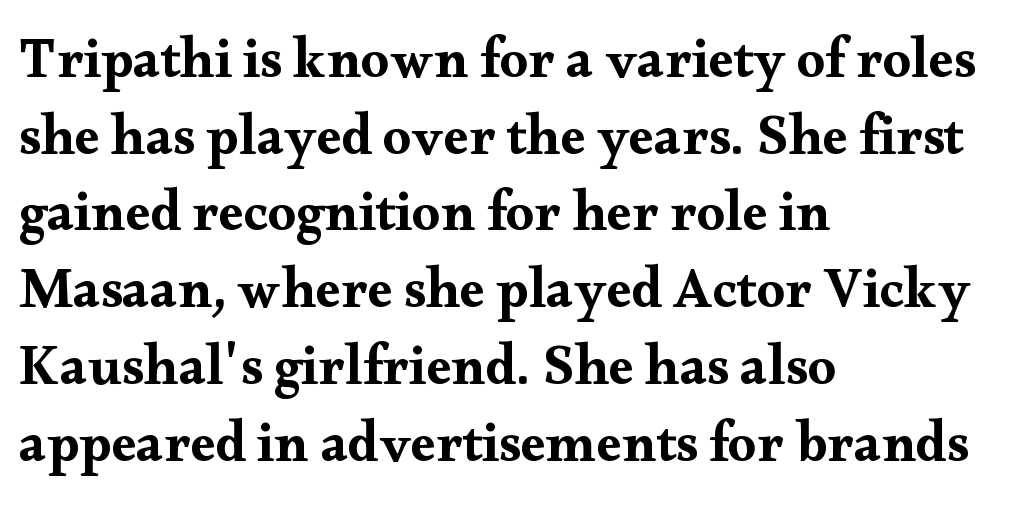
The image shows 56 px wide serif type, upright; set left-aligned, normal line spacing (1.37x), normal letter spacing, not underlined; medium stroke contrast and a small x-height.
